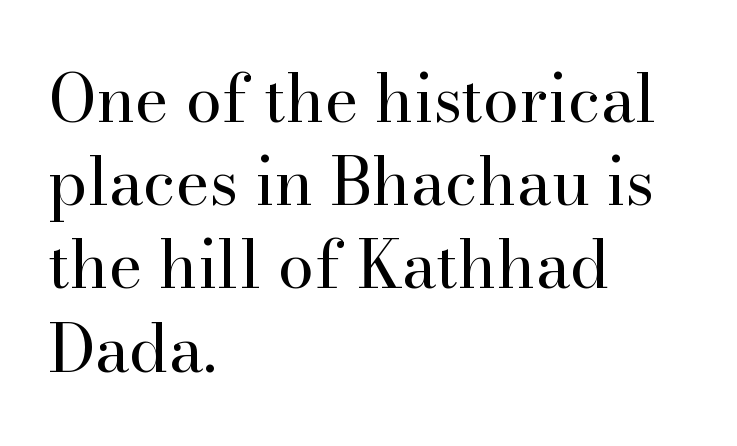
Standard letterfit; no display-style spreading of the glyphs. You could not count columns in this text — the font is proportionally spaced. The rendering anchors every line to the left-hand side. The passage shown is typeset with a serif family. Lines of text with bare space underneath. No italicization has been applied; the sample stays upright.
